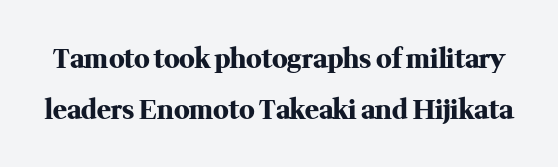
Q: Is the text bold? A: Yes.
Q: Is the text italic (slanted)? A: No, it is upright.
Q: Is the text underlined? A: No.
Q: Is the spacing between letters normal or unusually wide? A: Normal.
Q: Is the spacing between lines tight, normal or loose? A: Loose.
